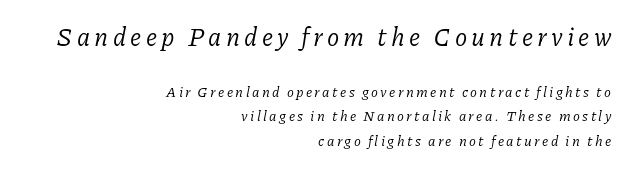
The image shows 25 px text type, italic (leaning right); set right-aligned, line spacing 1.73x, not underlined; the first (top) block is 1.79x larger.
